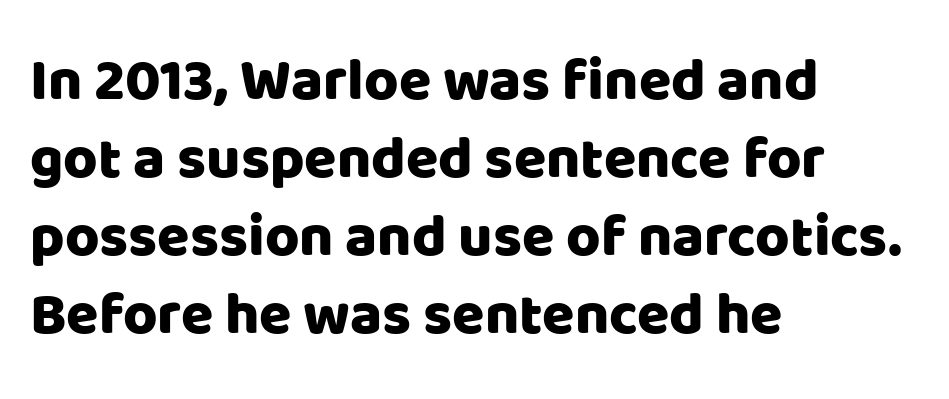
The image shows 59 px sans-serif type, upright; set left-aligned, normal line spacing (1.32x), normal letter spacing, not underlined; low stroke contrast and a large x-height.
